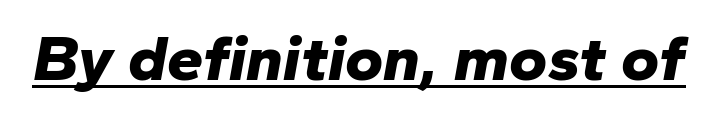
Heft: maximum for text — a bold. Quick note: italic. Characters follow at the spacing the type designer built in. A continuous stroke trails under the words, as in a hyperlink. Spacing verdict: proportional, widths tailored to each character.
